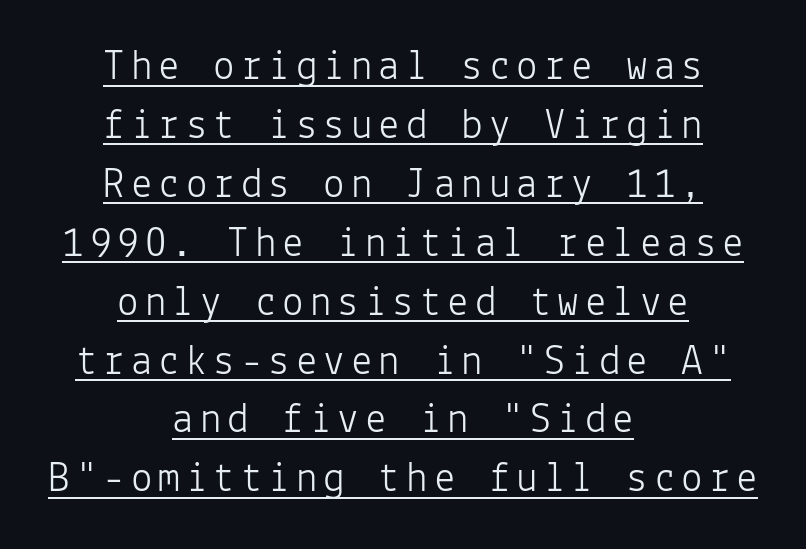
The image shows 43 px light sans-serif type, upright, monospaced; set centered, normal line spacing (1.37x), underlined; low stroke contrast and a medium x-height.
